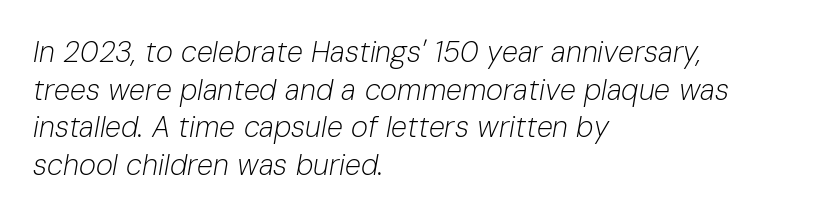
The image shows 29 px light type, italic (leaning right); set left-aligned, normal line spacing (1.3x), normal letter spacing, not underlined; low stroke contrast and a medium x-height.
